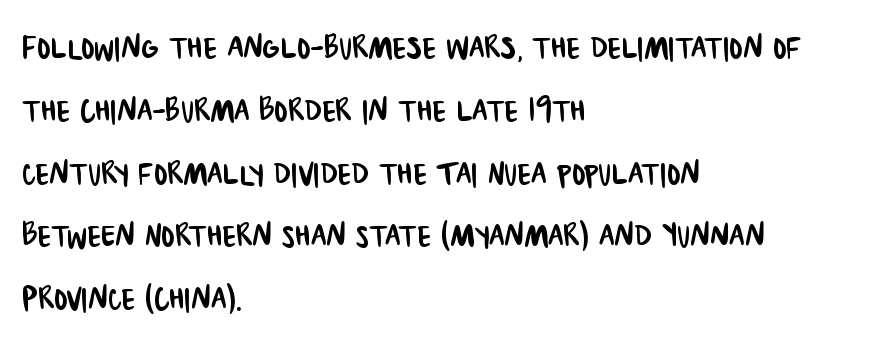
{"serif": "no", "width": "condensed", "stroke_contrast": "low", "x_height": "large", "monospaced": "no", "underline": "no", "align": "left", "line_spacing": "normal", "line_spacing_ratio": 1.57, "letter_spacing": "normal", "letter_spacing_em": 0.0, "glyph_px": 40}
